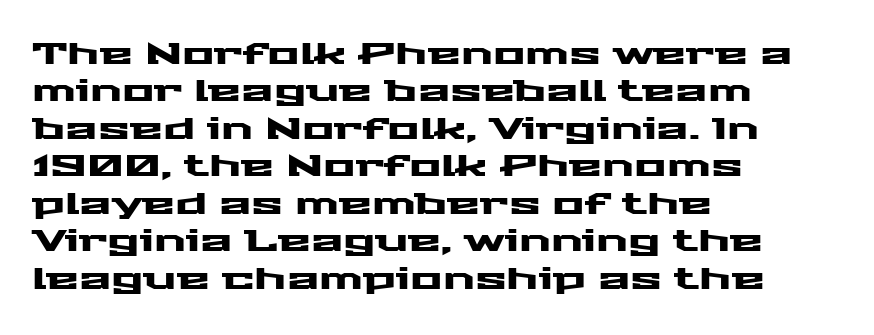
Q: Is the text italic (slanted)? A: No, it is upright.
Q: Is the typeface a serif or a sans-serif typeface? A: Sans-serif.
Q: Is the text underlined? A: No.
Q: How is the paragraph aligned? A: Left-aligned.
Q: Is the spacing between letters normal or unusually wide? A: Normal.
Q: Is the spacing between lines tight, normal or loose? A: Normal.
Q: Width (condensed, normal, or wide)? A: Wide.
Q: Stroke contrast? A: Medium.
Q: x-height? A: Medium.
Q: Monospaced? A: No.
